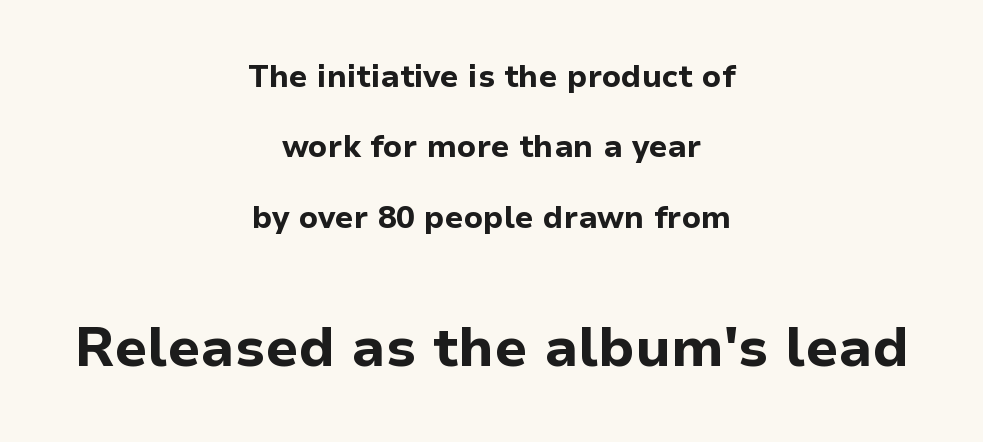
{"serif": "no", "italic": "no", "bold": "yes", "weight": "bold", "width": "normal", "stroke_contrast": "low", "x_height": "medium", "monospaced": "no", "underline": "no", "align": "center", "line_spacing": "loose", "line_spacing_ratio": 2.27, "letter_spacing": "normal", "letter_spacing_em": 0.0, "larger_block": "second", "size_ratio": 1.77, "glyph_px": 55}
